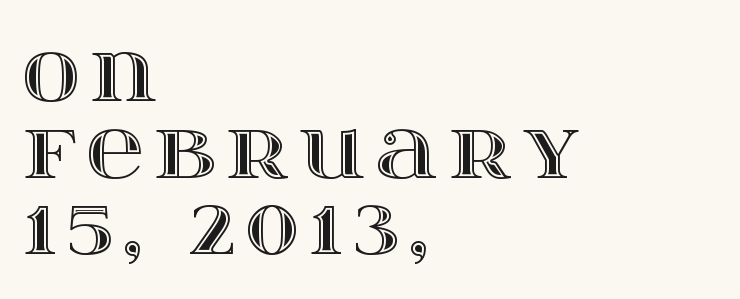
{"italic": "no", "width": "wide", "x_height": "large", "monospaced": "no", "underline": "no", "align": "left", "line_spacing": "tight", "line_spacing_ratio": 0.97, "glyph_px": 79}
